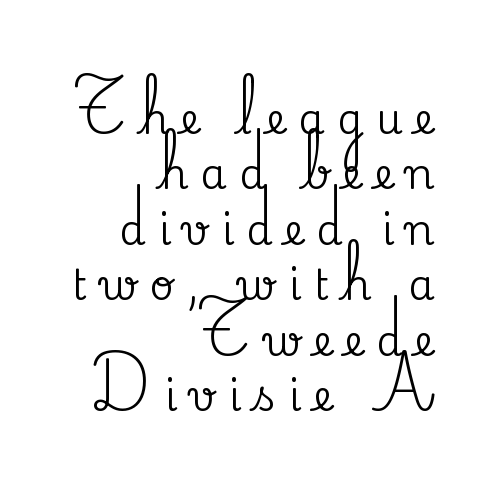
This sample uses expanded letter spacing, leaving extra air between glyphs. Nobody drew a line under any word here. These lines are rendered in a variable-pitch font. I'd call this a serif setting — the letters wear small feet. Italic: no, the glyphs are upright roman. This sample keeps an unexceptional amount of space between lines.
